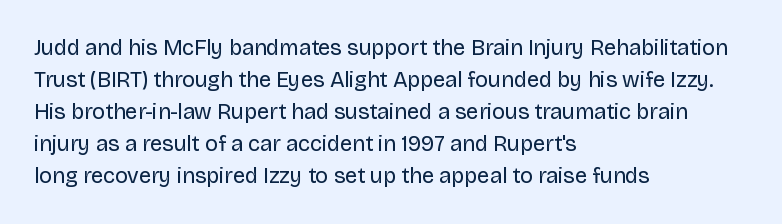
Weight: in the light-to-regular range. These lines keep a tight, regular rhythm from letter to letter. Any mark beneath the type? The region is blank. Left-aligned paragraph, ragged on the right. If you drew a line through each stem, it would be perfectly vertical. Honestly, the row spacing looks completely unremarkable.
